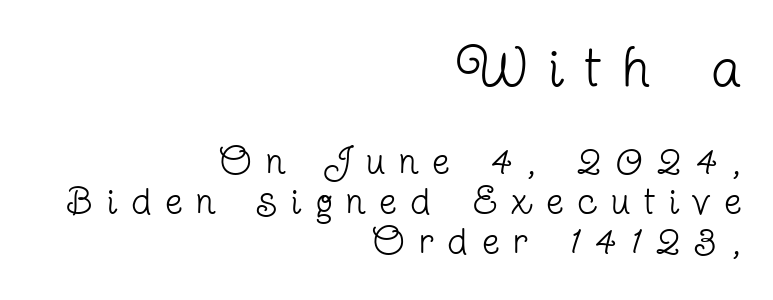
Q: Is the text bold? A: No.
Q: Is the text italic (slanted)? A: No, it is upright.
Q: Is the typeface a serif or a sans-serif typeface? A: Serif.
Q: Is the text underlined? A: No.
Q: How is the paragraph aligned? A: Right-aligned.
Q: Is the spacing between letters normal or unusually wide? A: Unusually wide.
Q: Is the spacing between lines tight, normal or loose? A: Tight.
Q: Which block of text is set in a larger size, the first (top) or the second (bottom)? A: The first (top) one.
Q: Width (condensed, normal, or wide)? A: Condensed.
Q: Stroke contrast? A: Low.
Q: x-height? A: Medium.
Q: Monospaced? A: No.
